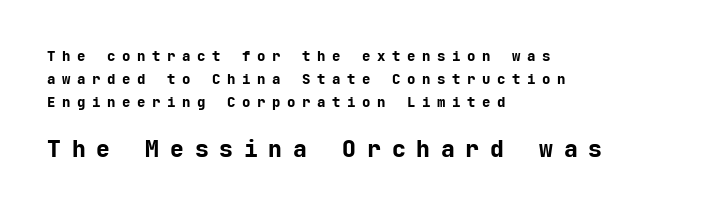
The image shows 23 px bold type, upright; set left-aligned, normal line spacing (1.63x), unusually wide letter spacing (+0.47 em), not underlined; the second (bottom) block is 1.64x larger.
